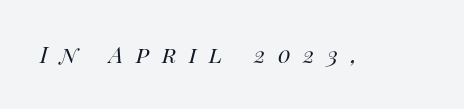
The image shows 28 px regular-weight type, italic (leaning right); set unusually wide letter spacing (+0.45 em), not underlined; high stroke contrast and a large x-height.
